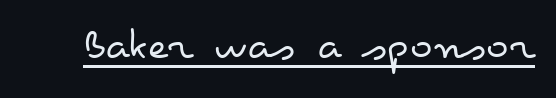
{"italic": "no", "bold": "no", "weight": "regular", "width": "wide", "stroke_contrast": "low", "x_height": "small", "monospaced": "no", "underline": "yes", "letter_spacing": "normal", "letter_spacing_em": 0.0, "glyph_px": 47}
